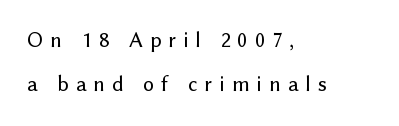
The letters are spread apart with noticeably loose tracking. Descender tails drop into unmarked territory. The lines are spread far apart with generous leading. The lettering holds an erect, upright posture throughout.
